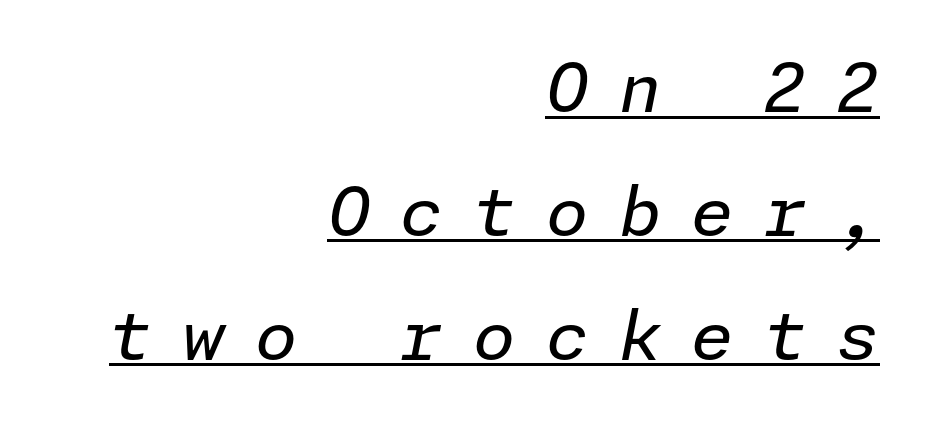
Q: Is the text bold? A: No.
Q: Is the text italic (slanted)? A: Yes, it leans right by about 11 degrees.
Q: Is the text underlined? A: Yes.
Q: How is the paragraph aligned? A: Right-aligned.
Q: Is the spacing between letters normal or unusually wide? A: Unusually wide.
Q: Width (condensed, normal, or wide)? A: Normal.
Q: Stroke contrast? A: Low.
Q: x-height? A: Medium.
